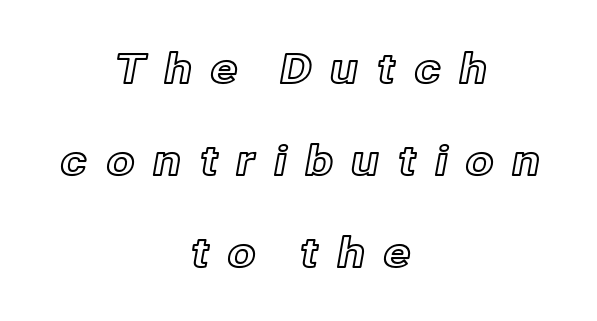
Proportional: the letters do not fall into vertical columns. The words here are not underlined. A student would call this center alignment; a typographer would say set centered. Quick note: interline space is abundant.
